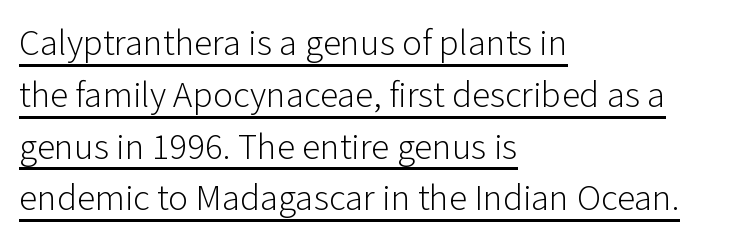
{"serif": "no", "italic": "no", "bold": "no", "weight": "light", "width": "normal", "stroke_contrast": "low", "x_height": "medium", "monospaced": "no", "underline": "yes", "align": "left", "line_spacing": "normal", "line_spacing_ratio": 1.4, "letter_spacing": "normal", "letter_spacing_em": 0.0, "glyph_px": 37}
